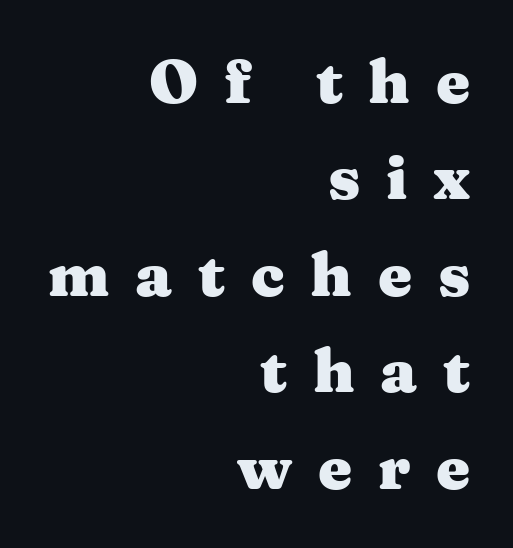
Small tapered or slab feet sit at the stroke ends, so this counts as serif. The glyphs have the mass of a bold cut. Here the designer chose a conventional face with non-uniform glyph widths. Notice how descenders clear the ascenders below comfortably — that's standard leading. Lines of text with bare space underneath.
